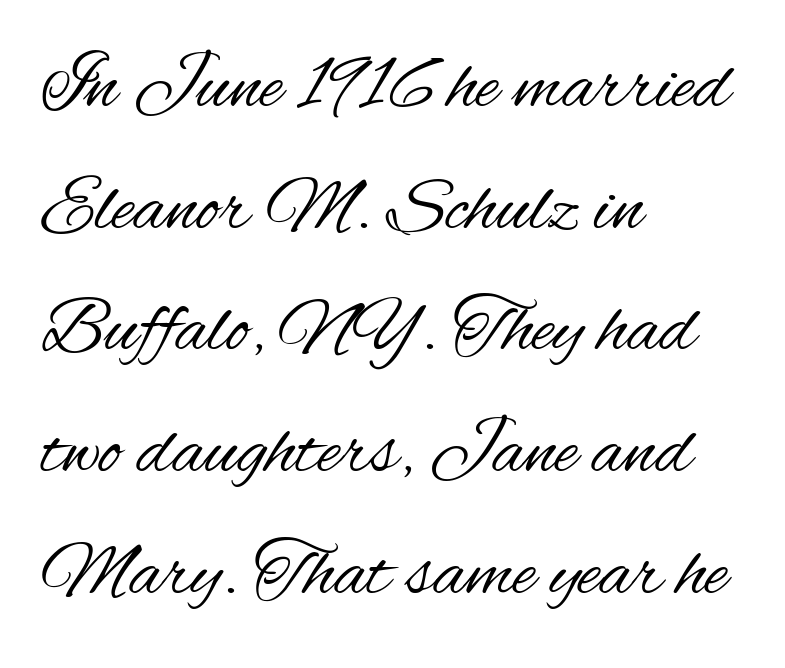
{"serif": "no", "bold": "no", "weight": "regular", "width": "condensed", "stroke_contrast": "medium", "x_height": "small", "monospaced": "no", "underline": "no", "align": "left", "line_spacing": "normal", "line_spacing_ratio": 1.56, "letter_spacing": "normal", "letter_spacing_em": 0.0, "glyph_px": 78}
